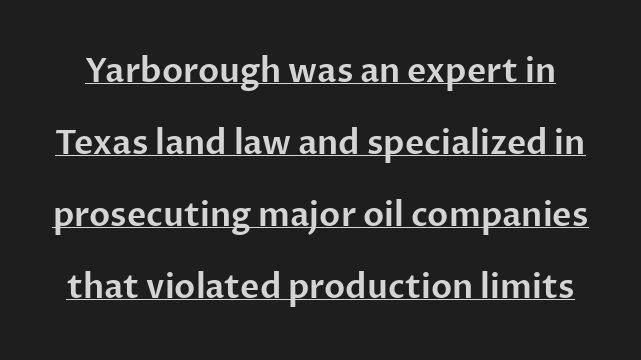
Q: Is the text italic (slanted)? A: No, it is upright.
Q: Is the typeface a serif or a sans-serif typeface? A: Sans-serif.
Q: Is the text underlined? A: Yes.
Q: Is the spacing between letters normal or unusually wide? A: Normal.
Q: Is the spacing between lines tight, normal or loose? A: Loose.
Q: Width (condensed, normal, or wide)? A: Normal.
Q: Stroke contrast? A: Low.
Q: x-height? A: Medium.
Q: Monospaced? A: No.
